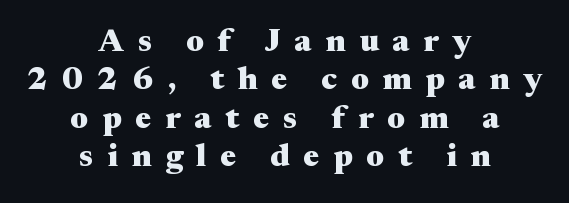
Letters rest on an invisible, unmarked baseline. Between one letter and the next there's a generous, obvious gap. This rendering uses center alignment, leaving both contours irregular but symmetric. A serif font was chosen for this passage.
